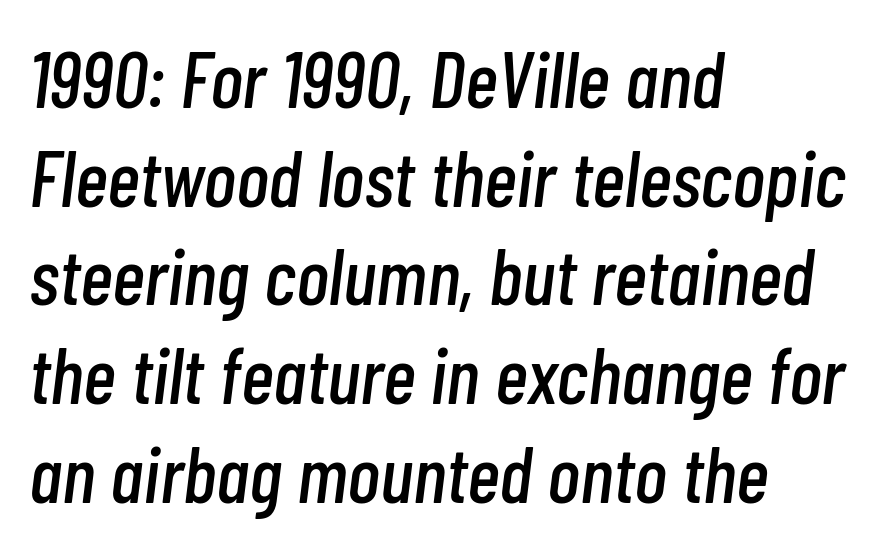
{"italic": "yes", "lean": "right", "slant_degrees": 7, "width": "condensed", "stroke_contrast": "low", "x_height": "medium", "monospaced": "no", "underline": "no", "align": "left", "line_spacing": "normal", "line_spacing_ratio": 1.25, "letter_spacing": "normal", "letter_spacing_em": 0.0, "glyph_px": 79}
